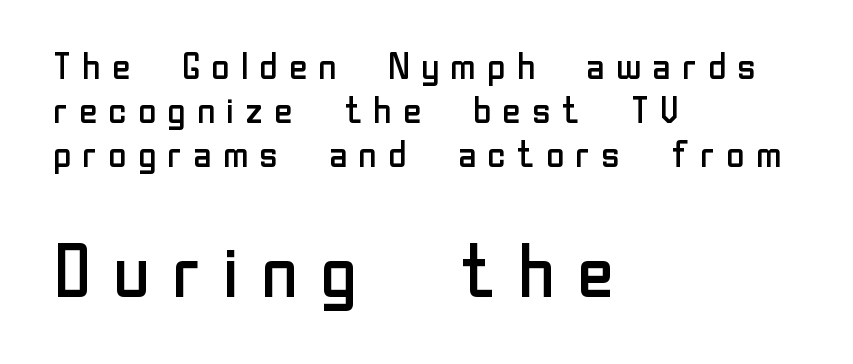
Is the type heavy? It reads as light-to-regular instead. Quick note: not italic, upright. A student would notice the bottom passage is typeset larger than what precedes it. Left-aligned paragraph, ragged on the right. These lines are rendered in a variable-pitch font.
